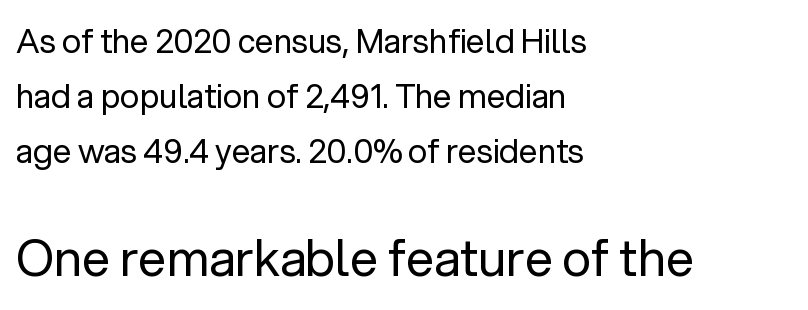
Q: Is the text bold? A: No.
Q: Is the text italic (slanted)? A: No, it is upright.
Q: Is the typeface a serif or a sans-serif typeface? A: Sans-serif.
Q: Is the text underlined? A: No.
Q: How is the paragraph aligned? A: Left-aligned.
Q: Is the spacing between letters normal or unusually wide? A: Normal.
Q: Is the spacing between lines tight, normal or loose? A: Normal.
Q: Which block of text is set in a larger size, the first (top) or the second (bottom)? A: The second (bottom) one.
Q: Width (condensed, normal, or wide)? A: Normal.
Q: Stroke contrast? A: Low.
Q: x-height? A: Medium.
Q: Monospaced? A: No.
